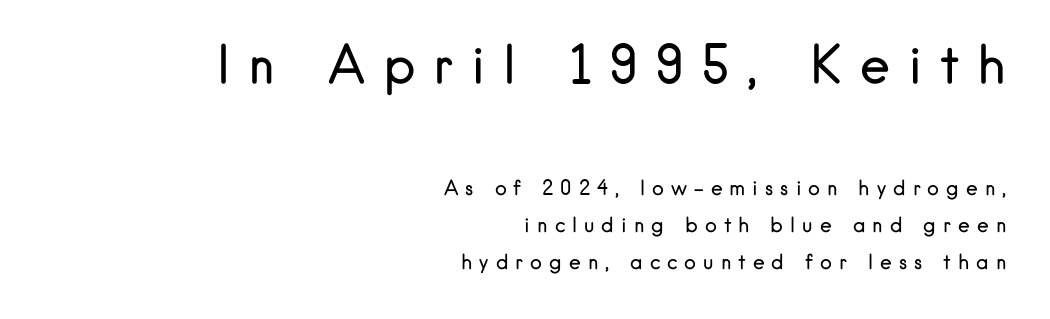
{"serif": "no", "italic": "no", "bold": "no", "weight": "regular", "width": "normal", "stroke_contrast": "low", "x_height": "small", "monospaced": "no", "underline": "no", "align": "right", "line_spacing_ratio": 1.85, "letter_spacing": "wide", "letter_spacing_em": 0.35, "larger_block": "first", "size_ratio": 2.55, "glyph_px": 51}
